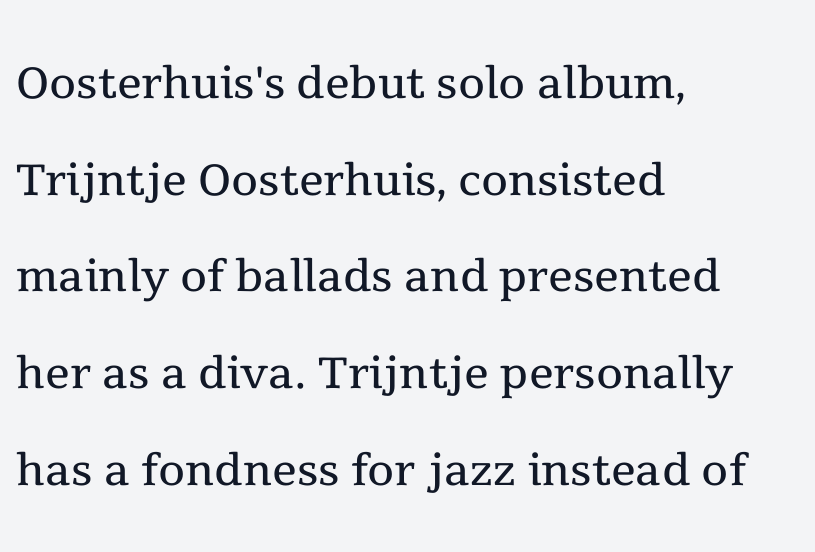
The image shows 62 px regular-weight serif type, upright; set left-aligned, normal line spacing (1.56x), normal letter spacing, not underlined; a medium x-height.
